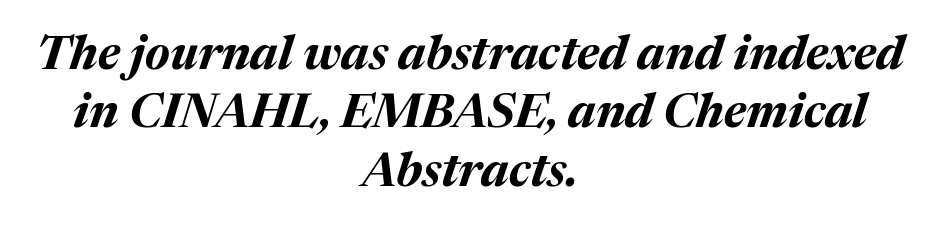
{"italic": "yes", "lean": "right", "slant_degrees": 17, "bold": "yes", "weight": "bold", "width": "normal", "stroke_contrast": "medium", "x_height": "medium", "monospaced": "no", "underline": "no", "align": "center", "line_spacing_ratio": 1.24, "letter_spacing": "normal", "letter_spacing_em": 0.0, "glyph_px": 47}
